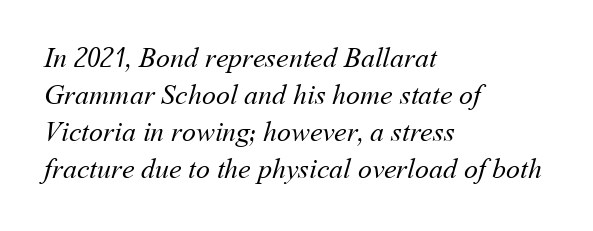
Is this a fixed-width face? No — the glyphs have proportional, varying widths. Plain, unruled lines of type. No heavy texture on the line: the type isn't bold. Letter spacing: default.
